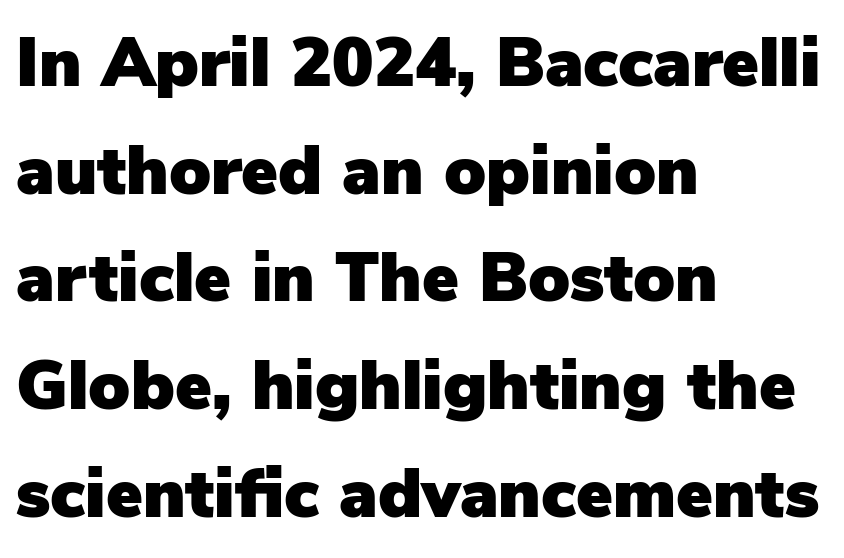
The image shows 69 px sans-serif type, upright; set left-aligned, normal line spacing (1.56x), normal letter spacing, not underlined; low stroke contrast and a medium x-height.
